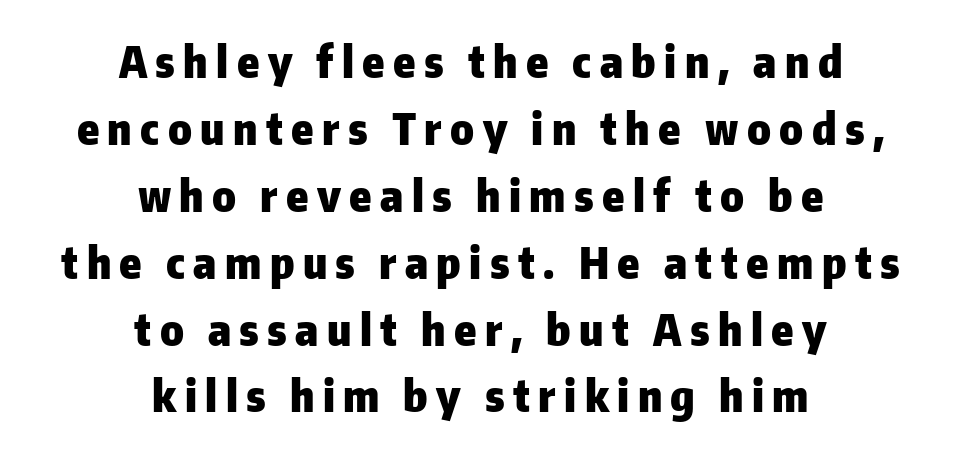
Looks like regular typesetting: each glyph gets only the width it needs. You can tell it's not italic because the verticals are truly vertical. The vertical gap from one line to the next is medium. Plenty of ink on the page — the face is bold.
